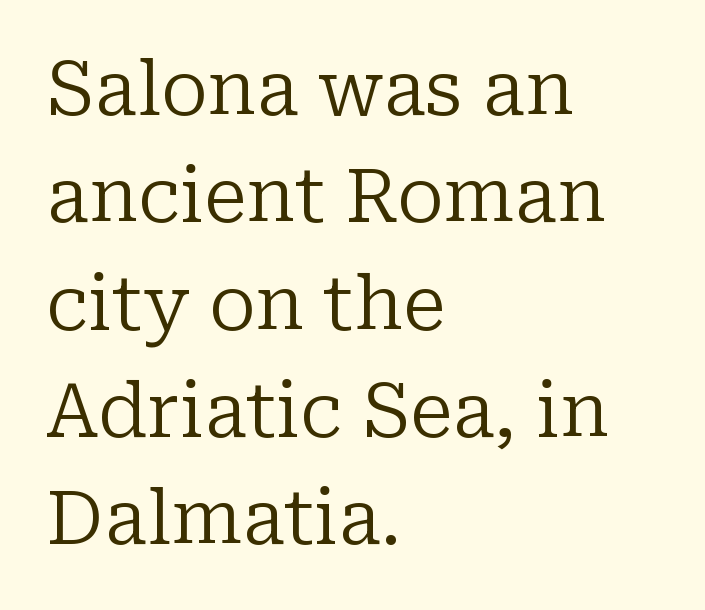
Q: Is the text bold? A: No.
Q: Is the text italic (slanted)? A: No, it is upright.
Q: Is the typeface a serif or a sans-serif typeface? A: Serif.
Q: Is the text underlined? A: No.
Q: How is the paragraph aligned? A: Left-aligned.
Q: Is the spacing between letters normal or unusually wide? A: Normal.
Q: Is the spacing between lines tight, normal or loose? A: Normal.
Q: Width (condensed, normal, or wide)? A: Normal.
Q: Stroke contrast? A: Low.
Q: x-height? A: Medium.
Q: Monospaced? A: No.
